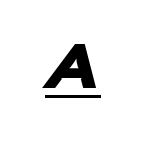
The image shows 54 px heavy sans-serif type; set unusually wide letter spacing (+0.26 em), underlined; low stroke contrast and a medium x-height.
